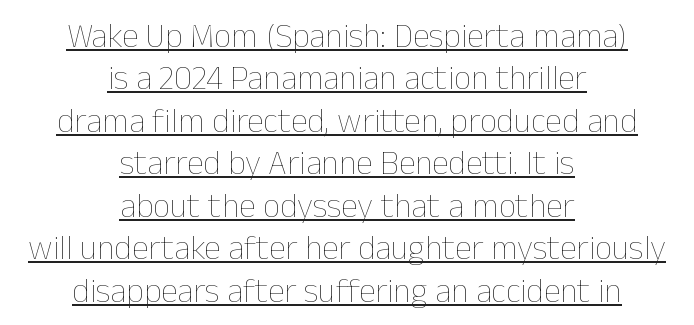
{"italic": "no", "bold": "no", "weight": "thin", "width": "normal", "stroke_contrast": "low", "x_height": "medium", "monospaced": "no", "underline": "yes", "align": "center", "line_spacing": "normal", "line_spacing_ratio": 1.25, "letter_spacing": "normal", "letter_spacing_em": 0.0, "glyph_px": 34}
